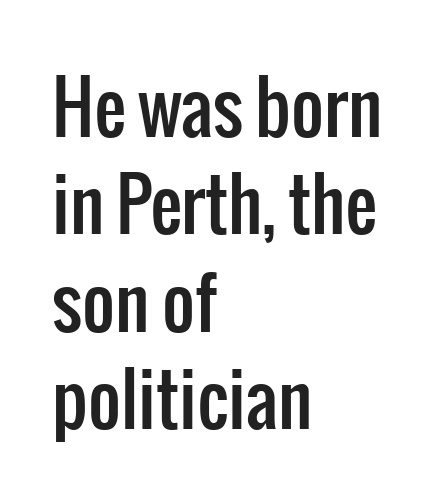
{"serif": "no", "italic": "no", "width": "condensed", "stroke_contrast": "low", "x_height": "medium", "monospaced": "no", "underline": "no", "align": "left", "line_spacing": "normal", "line_spacing_ratio": 1.37, "letter_spacing": "normal", "letter_spacing_em": 0.0, "glyph_px": 71}
